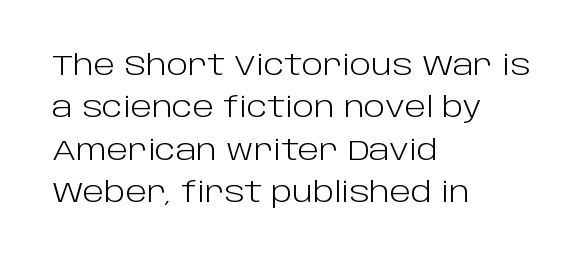
The image shows 28 px light sans-serif type, upright; set left-aligned, normal line spacing (1.51x), normal letter spacing, not underlined; low stroke contrast and a large x-height.
